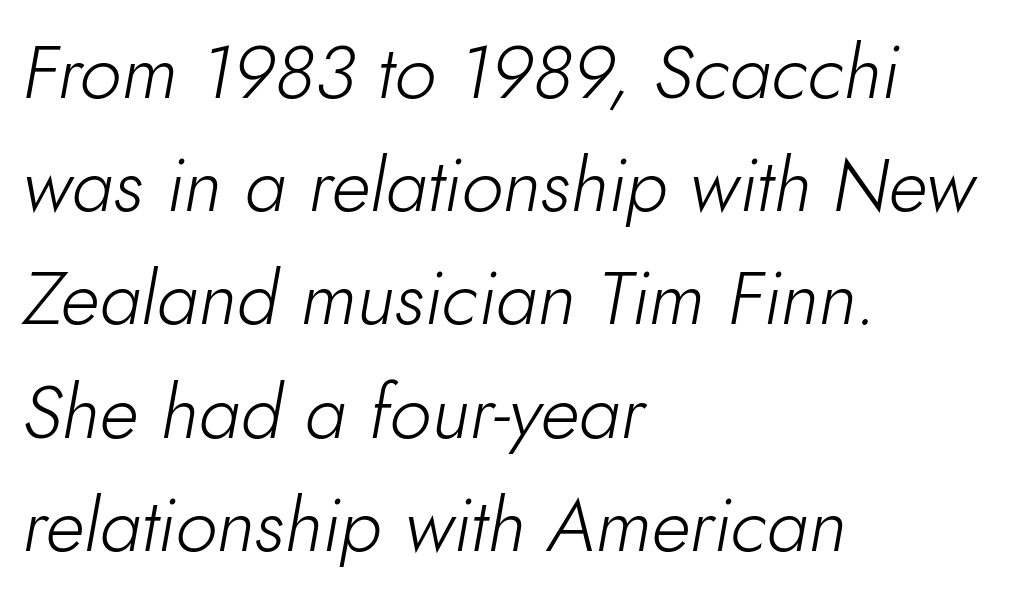
The image shows 75 px light type, italic (leaning right); set left-aligned, normal line spacing (1.51x), normal letter spacing, not underlined; low stroke contrast and a small x-height.
